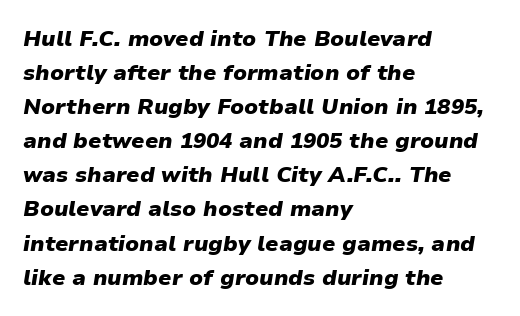
The image shows 22 px bold type, italic (leaning right); set left-aligned, normal line spacing (1.55x), normal letter spacing, not underlined.
